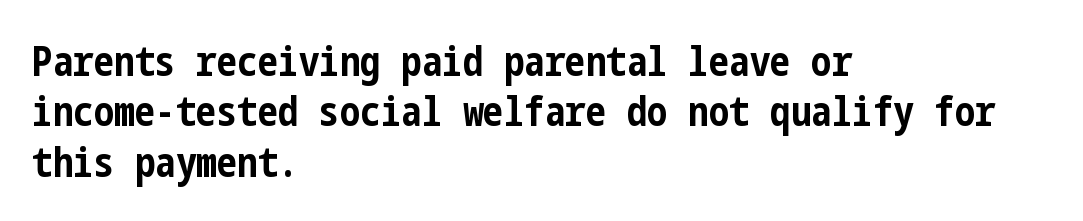
Italic? Not at all — the glyphs are vertical. There is no visible air inserted between adjacent glyphs. The letters carry no serifs — their stems end cleanly without finishing strokes. I'd describe the lettering as bold — thick and assertive. Lines of text with bare space underneath. These lines stack with their left ends in a neat column.
